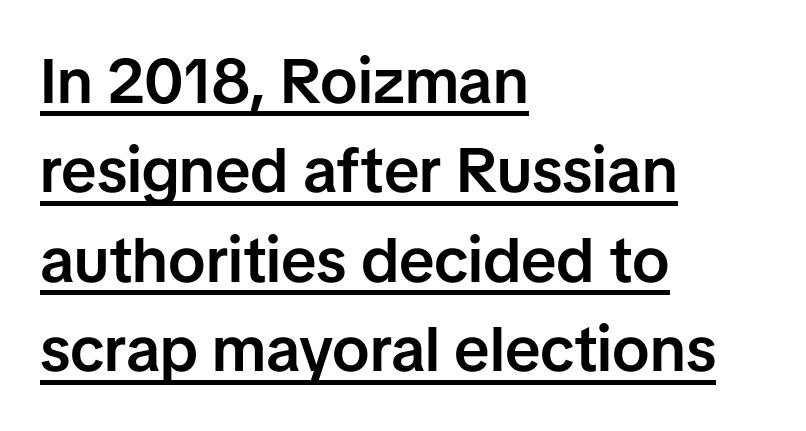
The image shows 63 px semibold sans-serif type, upright; set left-aligned, normal line spacing (1.42x), normal letter spacing, underlined; low stroke contrast and a medium x-height.
